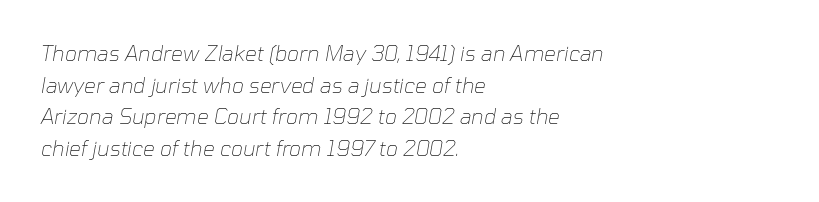
Q: Is the text bold? A: No.
Q: Is the text italic (slanted)? A: Yes, it leans right by about 10 degrees.
Q: Is the text underlined? A: No.
Q: How is the paragraph aligned? A: Left-aligned.
Q: Is the spacing between letters normal or unusually wide? A: Normal.
Q: Is the spacing between lines tight, normal or loose? A: Normal.
